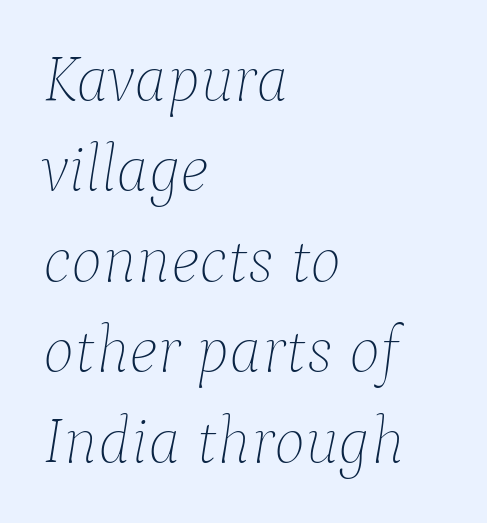
The image shows 66 px thin type, italic (leaning right); set left-aligned, normal line spacing (1.37x), normal letter spacing, not underlined; low stroke contrast and a medium x-height.
